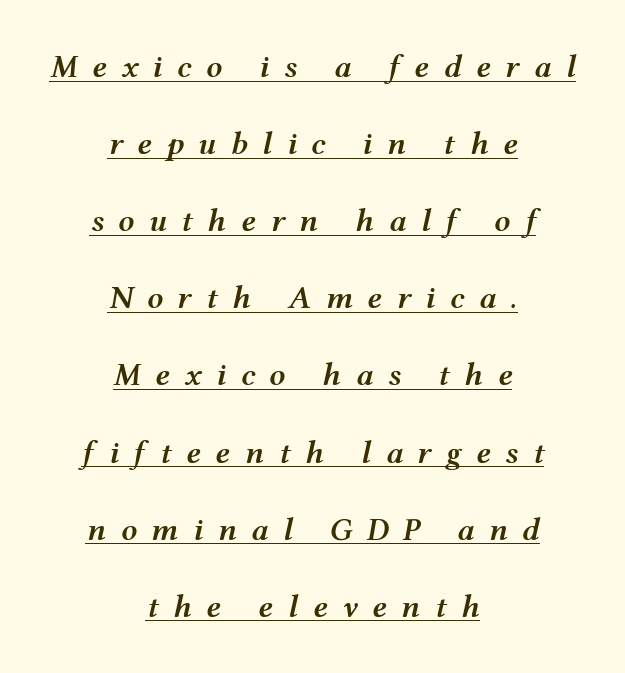
The image shows 32 px semibold, wide type, italic (leaning right); set centered, loose line spacing (2.41x), unusually wide letter spacing (+0.45 em), underlined; medium stroke contrast and a medium x-height.
